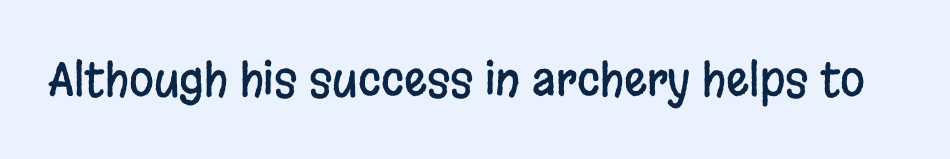
The image shows 45 px condensed sans-serif type, upright; set normal letter spacing, not underlined; low stroke contrast and a large x-height.
